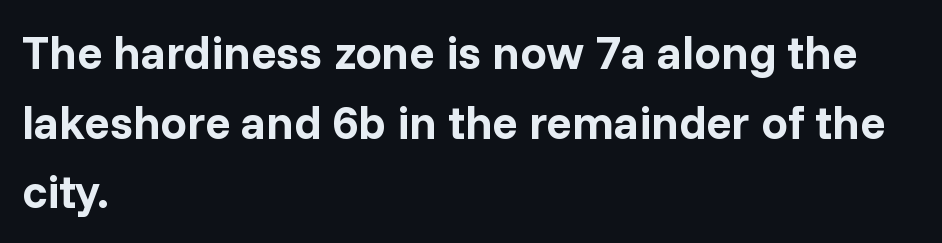
{"serif": "no", "italic": "no", "bold": "yes", "weight": "bold", "width": "normal", "stroke_contrast": "low", "x_height": "medium", "monospaced": "no", "underline": "no", "align": "left", "line_spacing": "normal", "line_spacing_ratio": 1.48, "letter_spacing": "normal", "letter_spacing_em": 0.0, "glyph_px": 47}
